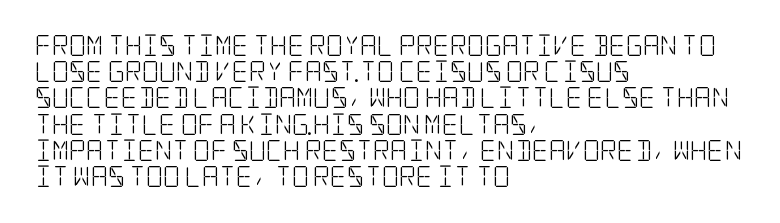
The image shows 21 px text type, upright; set left-aligned, normal line spacing (1.25x), normal letter spacing, not underlined.
